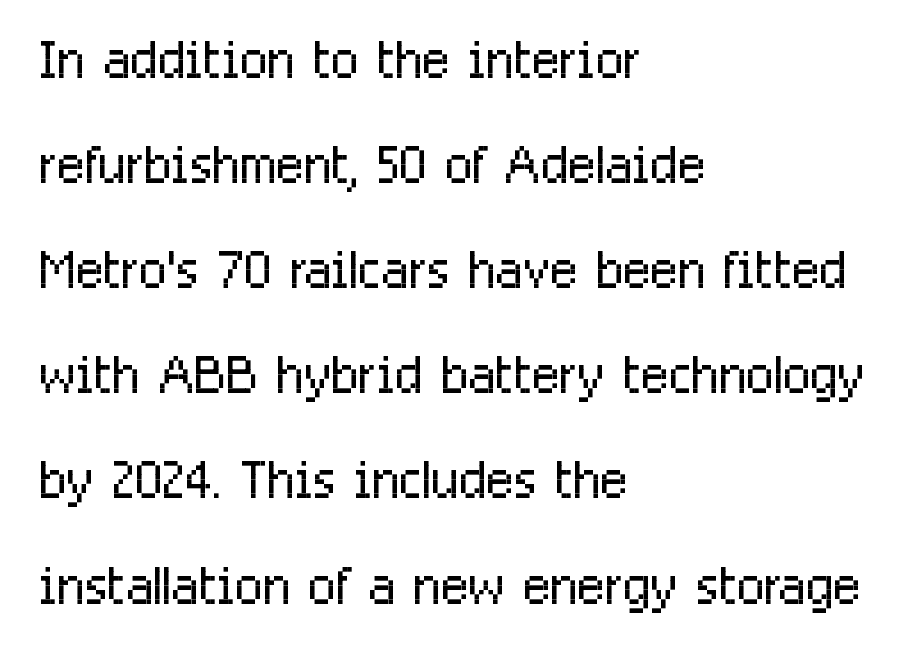
Reading down the block, your eye returns to a fixed left position each line. A typesetter would call this zero additional tracking. This is the regular roman posture of the typeface. Think of a printed novel: that variable character pitch is what you see here. Compared with typical paragraphs, the rows here are spaced about the same. Check where the strokes stop: nothing finishes them off — pure sans.
